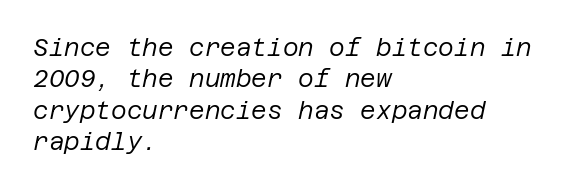
The image shows 24 px text type, italic (leaning right); set left-aligned, normal line spacing (1.31x), normal letter spacing, not underlined.
